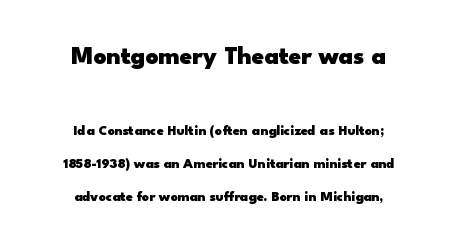
This is roman type, the default non-slanted kind. Students, this is bold: see how much ink each stroke carries. The foot of each line stays bare and open. Block one is the big one; block two sits smaller underneath.
